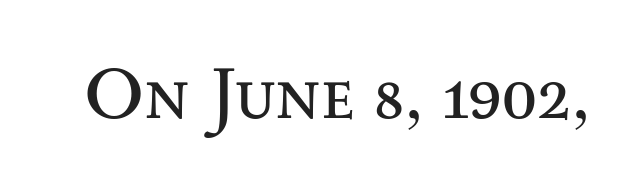
The image shows 73 px regular-weight, wide serif type, upright; set normal letter spacing, not underlined; medium stroke contrast and a small x-height.
